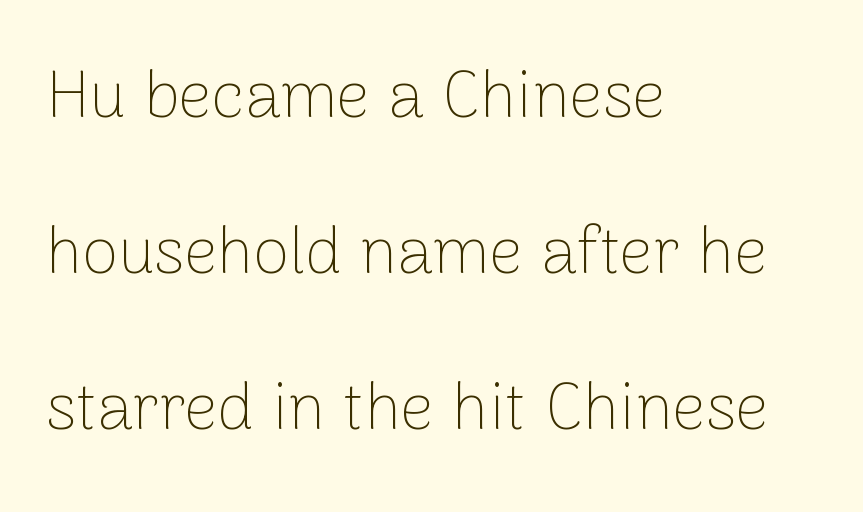
The line-height multiplier appears high, well above default. A sans-serif font was chosen for this passage. Unmarked baselines from the first word to the last. Look at the tracking — it's just the regular setting, nothing added. Which margin do the lines hug? The left one — the right edge is uneven. Each letter keeps its own natural width here, so spacing adapts to shape.
